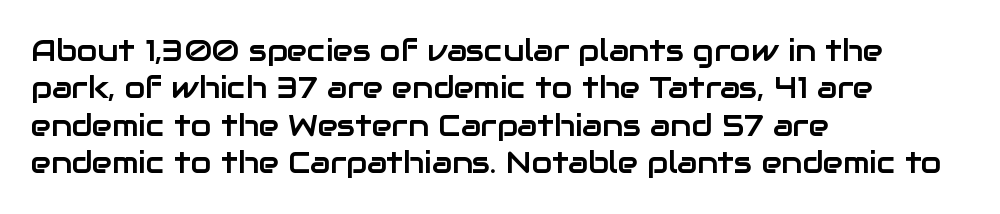
The image shows 30 px sans-serif type, upright; set left-aligned, normal line spacing (1.25x), normal letter spacing, not underlined; low stroke contrast and a medium x-height.
